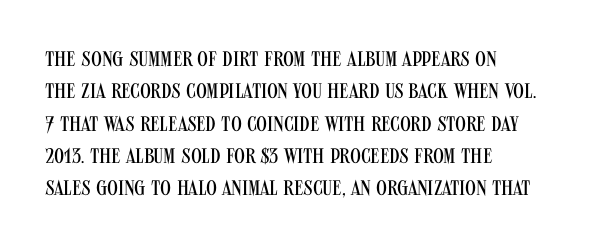
The image shows 21 px text type, upright; set left-aligned, normal line spacing (1.54x), normal letter spacing, not underlined.
